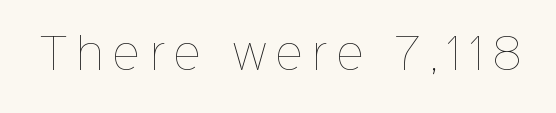
Q: Is the text bold? A: No.
Q: Is the text italic (slanted)? A: No, it is upright.
Q: Is the text underlined? A: No.
Q: Is the spacing between letters normal or unusually wide? A: Unusually wide.
Q: Width (condensed, normal, or wide)? A: Normal.
Q: Stroke contrast? A: Low.
Q: x-height? A: Medium.
Q: Monospaced? A: No.
